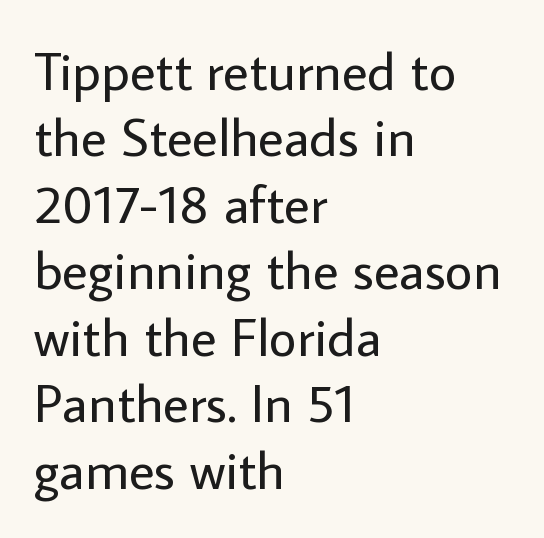
{"serif": "no", "italic": "no", "bold": "no", "weight": "regular", "width": "normal", "stroke_contrast": "low", "x_height": "medium", "monospaced": "no", "underline": "no", "align": "left", "line_spacing_ratio": 1.23, "letter_spacing": "normal", "letter_spacing_em": 0.0, "glyph_px": 54}
